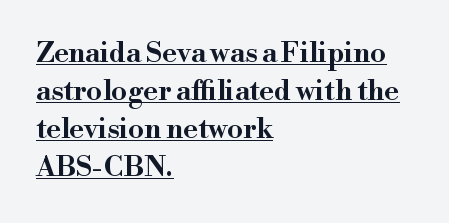
The image shows 28 px wide serif type, upright; set left-aligned, normal line spacing (1.36x), normal letter spacing, underlined; high stroke contrast and a small x-height.
